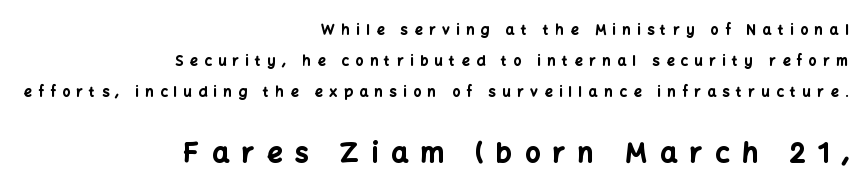
The image shows 27 px bold type, upright; set right-aligned, loose line spacing (2.21x), unusually wide letter spacing (+0.47 em), not underlined; the second (bottom) block is 1.93x larger.
